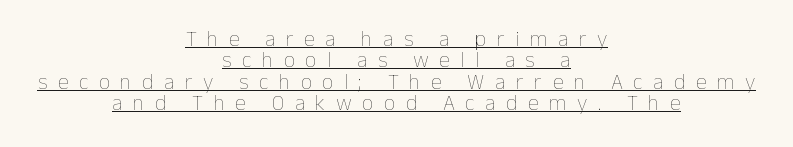
Q: Is the text bold? A: No.
Q: Is the text italic (slanted)? A: No, it is upright.
Q: Is the text underlined? A: Yes.
Q: How is the paragraph aligned? A: Centered.
Q: Is the spacing between letters normal or unusually wide? A: Unusually wide.
Q: Is the spacing between lines tight, normal or loose? A: Tight.
